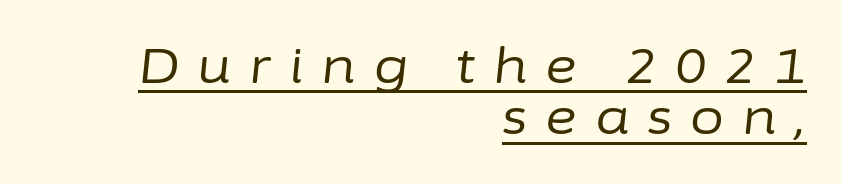
Q: Is the text bold? A: No.
Q: Is the text italic (slanted)? A: Yes, it leans right by about 6 degrees.
Q: Is the text underlined? A: Yes.
Q: How is the paragraph aligned? A: Right-aligned.
Q: Is the spacing between letters normal or unusually wide? A: Unusually wide.
Q: Is the spacing between lines tight, normal or loose? A: Tight.
Q: Width (condensed, normal, or wide)? A: Normal.
Q: Stroke contrast? A: Low.
Q: x-height? A: Medium.
Q: Monospaced? A: No.
